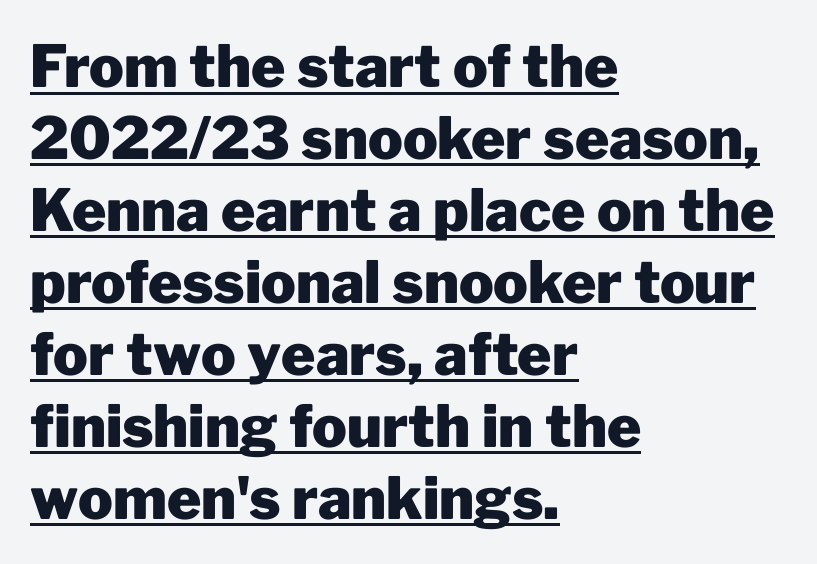
The image shows 58 px heavy sans-serif type, upright; set left-aligned, line spacing 1.24x, normal letter spacing, underlined; low stroke contrast and a medium x-height.
